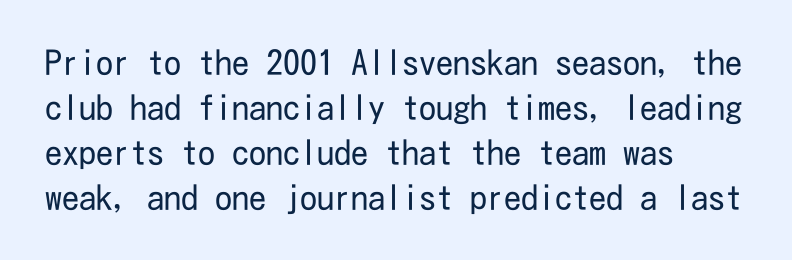
Q: Is the text bold? A: No.
Q: Is the text italic (slanted)? A: No, it is upright.
Q: Is the typeface a serif or a sans-serif typeface? A: Sans-serif.
Q: Is the text underlined? A: No.
Q: How is the paragraph aligned? A: Left-aligned.
Q: Is the spacing between letters normal or unusually wide? A: Normal.
Q: Is the spacing between lines tight, normal or loose? A: Normal.
Q: Width (condensed, normal, or wide)? A: Condensed.
Q: Stroke contrast? A: Low.
Q: x-height? A: Medium.
